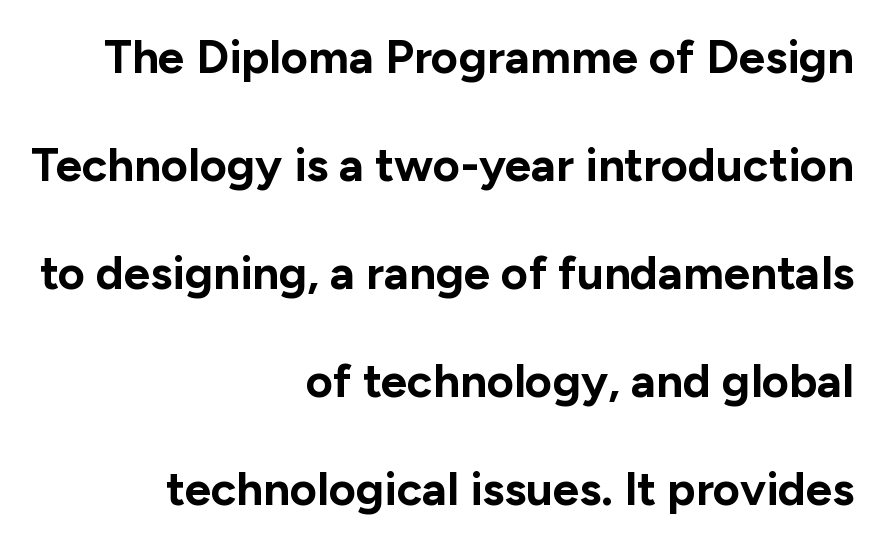
Q: Is the text bold? A: Yes.
Q: Is the text italic (slanted)? A: No, it is upright.
Q: Is the typeface a serif or a sans-serif typeface? A: Sans-serif.
Q: Is the text underlined? A: No.
Q: How is the paragraph aligned? A: Right-aligned.
Q: Is the spacing between letters normal or unusually wide? A: Normal.
Q: Is the spacing between lines tight, normal or loose? A: Loose.
Q: Width (condensed, normal, or wide)? A: Normal.
Q: Stroke contrast? A: Low.
Q: x-height? A: Medium.
Q: Monospaced? A: No.
